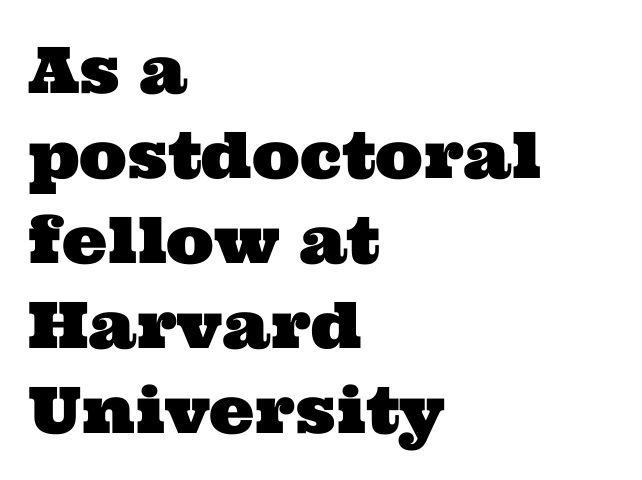
The image shows 64 px wide serif type; set left-aligned, normal line spacing (1.33x), normal letter spacing, not underlined; medium stroke contrast and a medium x-height.
